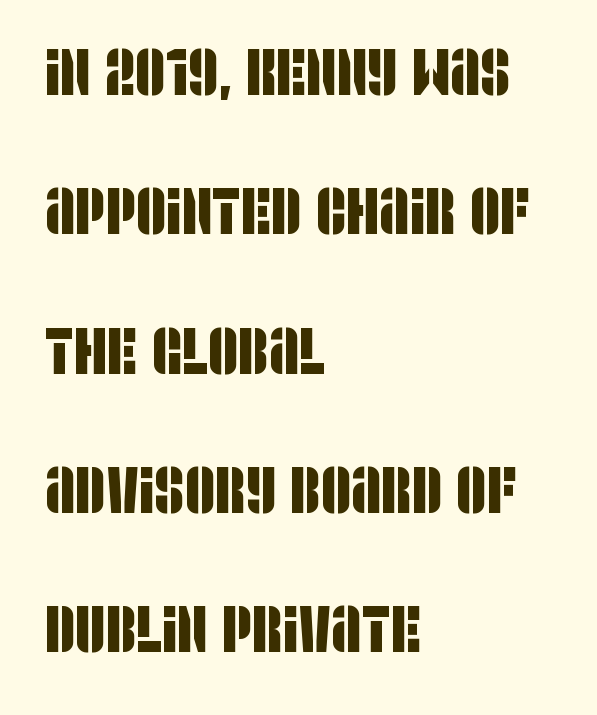
Q: Is the typeface a serif or a sans-serif typeface? A: Sans-serif.
Q: Is the text underlined? A: No.
Q: How is the paragraph aligned? A: Left-aligned.
Q: Is the spacing between letters normal or unusually wide? A: Normal.
Q: Is the spacing between lines tight, normal or loose? A: Loose.
Q: Width (condensed, normal, or wide)? A: Condensed.
Q: Stroke contrast? A: Low.
Q: x-height? A: Large.
Q: Monospaced? A: No.
